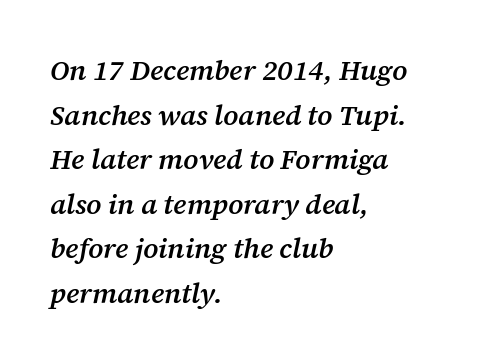
Compared with an ordinary text face, these strokes are moderately heavier — a semibold. One-word summary of the alignment: left. Compared with typical body copy, the letter spacing here is the same. When letters slant like this, we call the style italic.
